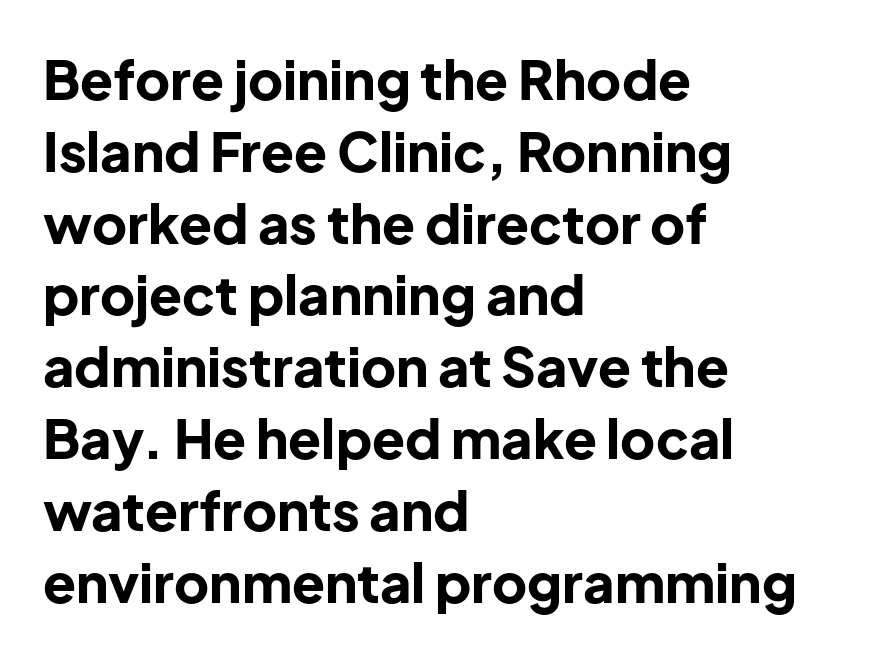
The image shows 54 px bold sans-serif type, upright; set left-aligned, normal line spacing (1.33x), normal letter spacing, not underlined; low stroke contrast and a medium x-height.
